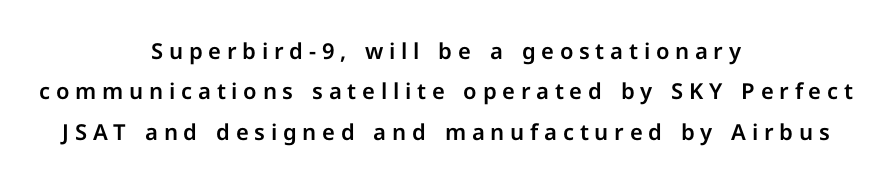
The image shows 22 px text type, upright; set centered, line spacing 1.84x, unusually wide letter spacing (+0.26 em), not underlined.
